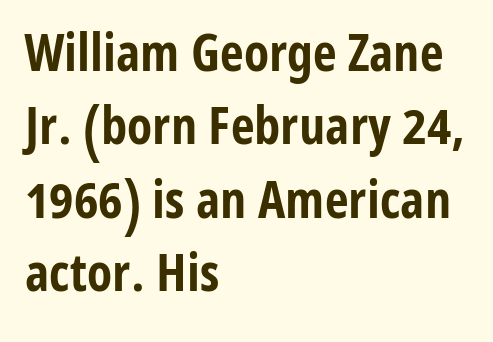
Q: Is the text bold? A: Yes.
Q: Is the text italic (slanted)? A: No, it is upright.
Q: Is the typeface a serif or a sans-serif typeface? A: Sans-serif.
Q: Is the text underlined? A: No.
Q: How is the paragraph aligned? A: Left-aligned.
Q: Is the spacing between letters normal or unusually wide? A: Normal.
Q: Is the spacing between lines tight, normal or loose? A: Normal.
Q: Width (condensed, normal, or wide)? A: Condensed.
Q: Stroke contrast? A: Low.
Q: x-height? A: Medium.
Q: Monospaced? A: No.
